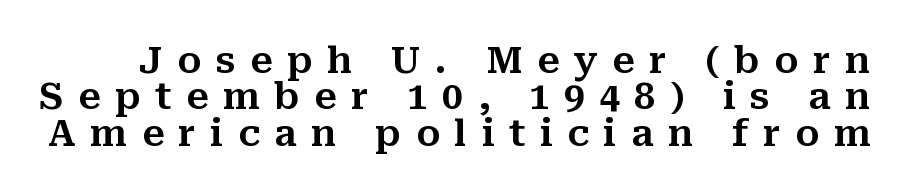
Q: Is the text italic (slanted)? A: No, it is upright.
Q: Is the typeface a serif or a sans-serif typeface? A: Serif.
Q: Is the text underlined? A: No.
Q: Is the spacing between letters normal or unusually wide? A: Unusually wide.
Q: Is the spacing between lines tight, normal or loose? A: Tight.
Q: Width (condensed, normal, or wide)? A: Normal.
Q: Stroke contrast? A: Medium.
Q: x-height? A: Medium.
Q: Monospaced? A: No.
